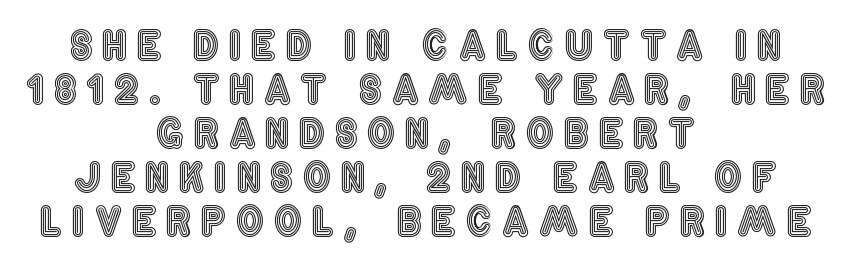
The image shows 39 px condensed type, upright; set centered, tight line spacing (1.13x), unusually wide letter spacing (+0.25 em), not underlined; a large x-height.
